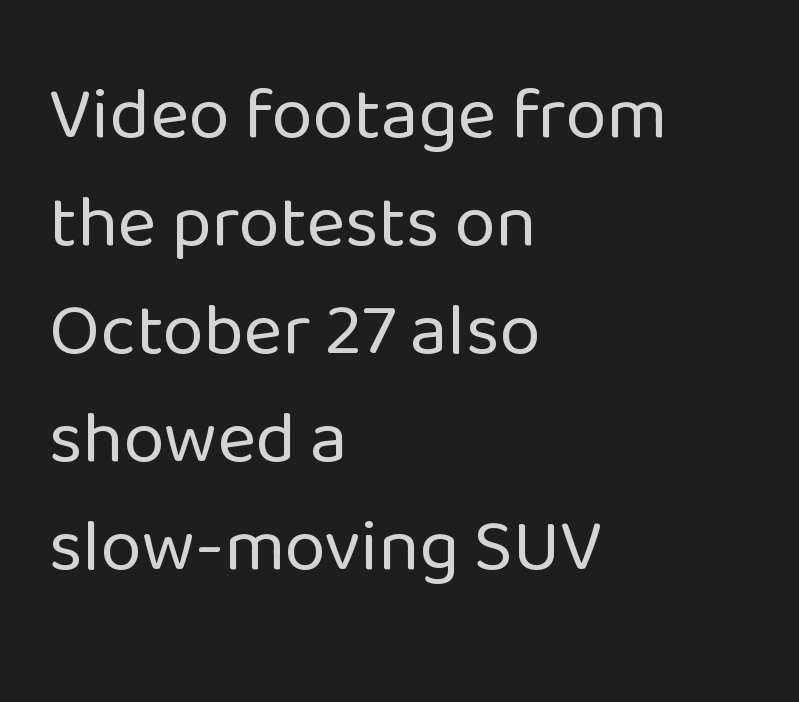
{"serif": "no", "italic": "no", "bold": "no", "weight": "regular", "width": "normal", "stroke_contrast": "low", "x_height": "medium", "monospaced": "no", "underline": "no", "align": "left", "line_spacing": "normal", "line_spacing_ratio": 1.46, "letter_spacing": "normal", "letter_spacing_em": 0.0, "glyph_px": 74}
